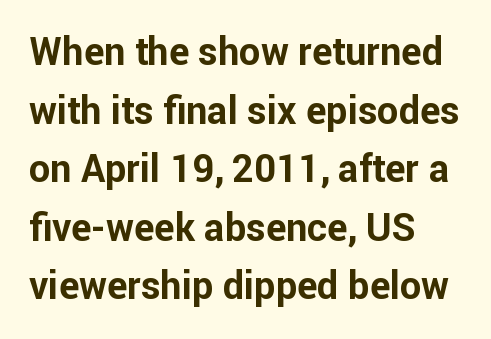
Q: Is the text bold? A: Yes.
Q: Is the text italic (slanted)? A: No, it is upright.
Q: Is the typeface a serif or a sans-serif typeface? A: Sans-serif.
Q: Is the text underlined? A: No.
Q: How is the paragraph aligned? A: Left-aligned.
Q: Is the spacing between letters normal or unusually wide? A: Normal.
Q: Is the spacing between lines tight, normal or loose? A: Normal.
Q: Width (condensed, normal, or wide)? A: Normal.
Q: Stroke contrast? A: Low.
Q: x-height? A: Medium.
Q: Monospaced? A: No.
